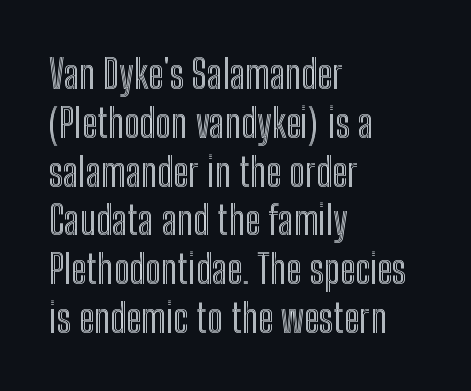
{"italic": "no", "width": "condensed", "x_height": "medium", "monospaced": "no", "underline": "no", "align": "left", "line_spacing_ratio": 1.22, "letter_spacing": "normal", "letter_spacing_em": 0.0, "glyph_px": 40}
